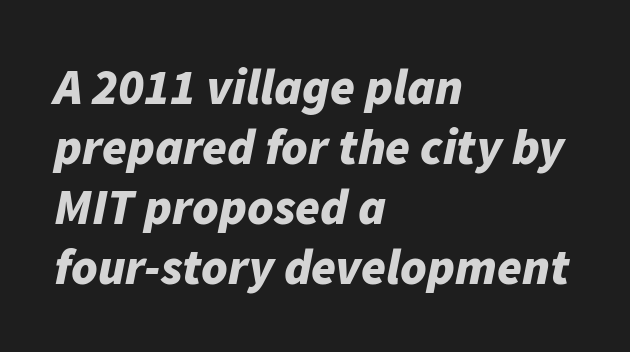
The image shows 50 px bold type, italic (leaning right); set left-aligned, line spacing 1.2x, normal letter spacing, not underlined; low stroke contrast and a medium x-height.
